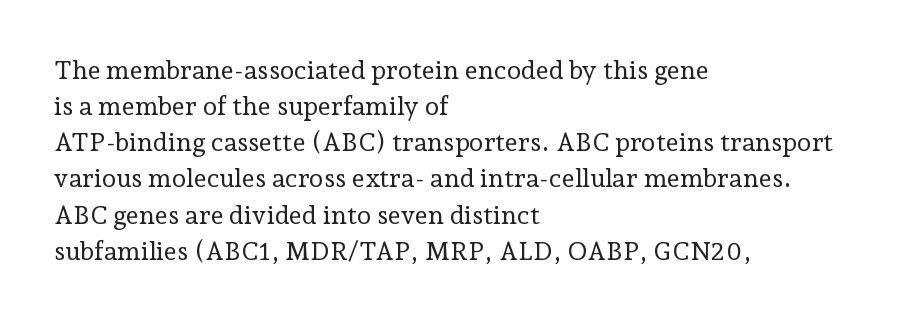
The image shows 26 px text type, upright; set left-aligned, normal line spacing (1.39x), normal letter spacing, not underlined.
